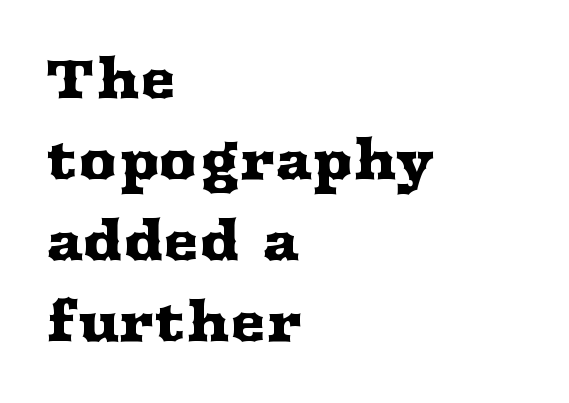
Q: Is the text italic (slanted)? A: No, it is upright.
Q: Is the typeface a serif or a sans-serif typeface? A: Serif.
Q: Is the text underlined? A: No.
Q: How is the paragraph aligned? A: Left-aligned.
Q: Is the spacing between letters normal or unusually wide? A: Normal.
Q: Is the spacing between lines tight, normal or loose? A: Normal.
Q: Width (condensed, normal, or wide)? A: Wide.
Q: Stroke contrast? A: Medium.
Q: x-height? A: Medium.
Q: Monospaced? A: No.
